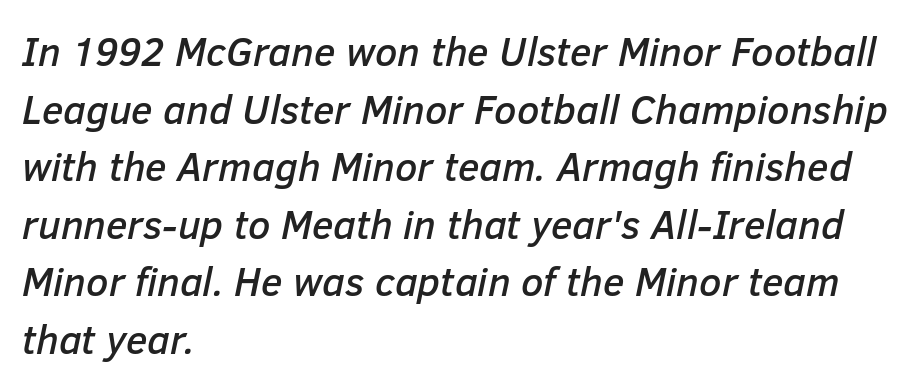
Q: Is the text italic (slanted)? A: Yes, it leans right by about 12 degrees.
Q: Is the text underlined? A: No.
Q: How is the paragraph aligned? A: Left-aligned.
Q: Is the spacing between letters normal or unusually wide? A: Normal.
Q: Is the spacing between lines tight, normal or loose? A: Normal.
Q: Width (condensed, normal, or wide)? A: Normal.
Q: Stroke contrast? A: Low.
Q: x-height? A: Medium.
Q: Monospaced? A: No.
